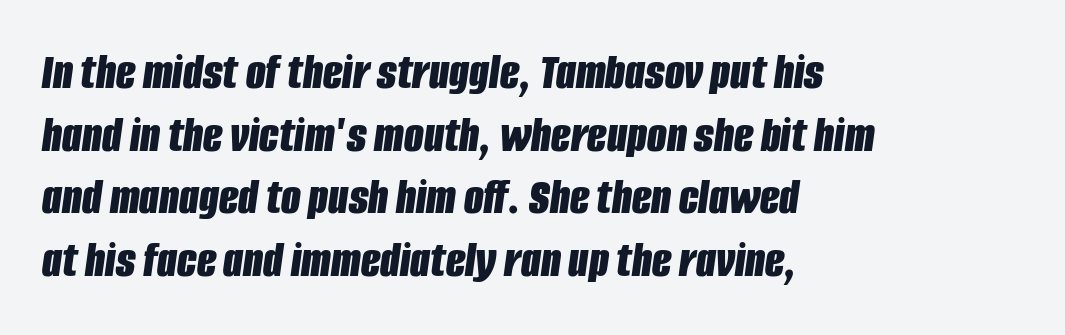
Q: Is the text bold? A: Yes.
Q: Is the text italic (slanted)? A: Yes, it leans right by about 8 degrees.
Q: Is the text underlined? A: No.
Q: How is the paragraph aligned? A: Left-aligned.
Q: Is the spacing between letters normal or unusually wide? A: Normal.
Q: Width (condensed, normal, or wide)? A: Condensed.
Q: Stroke contrast? A: Low.
Q: x-height? A: Large.
Q: Monospaced? A: No.
